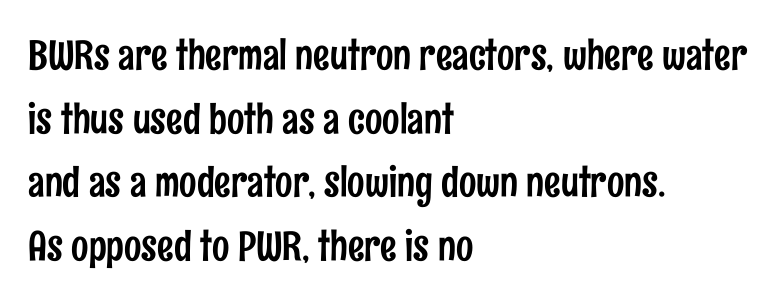
Unlike italic type, these characters show no tilt at all. Here the designer chose a conventional face with non-uniform glyph widths. Compared with a centered layout, this one pins lines to the left instead. Type without underlining. Rows of type keep a routine distance in the vertical direction.
